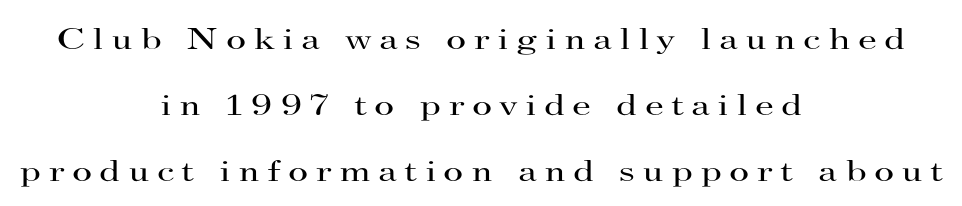
{"serif": "yes", "italic": "no", "bold": "no", "weight": "regular", "width": "wide", "stroke_contrast": "high", "x_height": "small", "monospaced": "no", "underline": "no", "align": "center", "line_spacing": "loose", "line_spacing_ratio": 2.13, "letter_spacing": "wide", "letter_spacing_em": 0.23, "glyph_px": 31}
